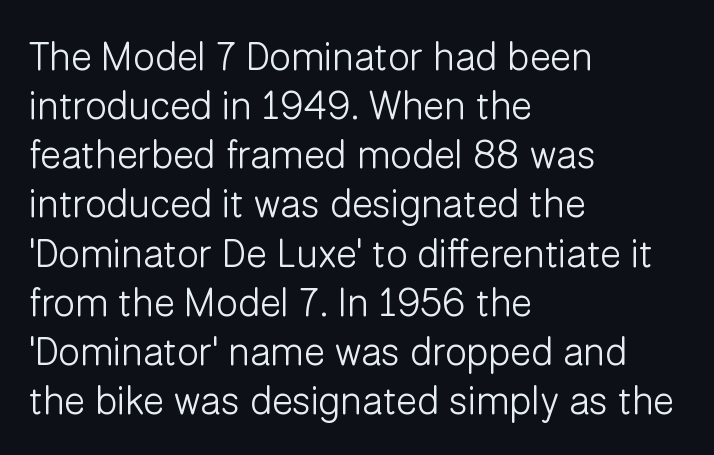
Q: Is the text bold? A: No.
Q: Is the text italic (slanted)? A: No, it is upright.
Q: Is the typeface a serif or a sans-serif typeface? A: Sans-serif.
Q: Is the text underlined? A: No.
Q: How is the paragraph aligned? A: Left-aligned.
Q: Is the spacing between letters normal or unusually wide? A: Normal.
Q: Is the spacing between lines tight, normal or loose? A: Normal.
Q: Width (condensed, normal, or wide)? A: Normal.
Q: Stroke contrast? A: Low.
Q: x-height? A: Medium.
Q: Monospaced? A: No.
